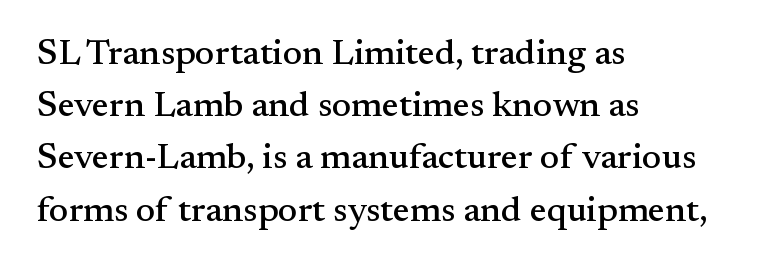
Q: Is the text italic (slanted)? A: No, it is upright.
Q: Is the typeface a serif or a sans-serif typeface? A: Serif.
Q: Is the text underlined? A: No.
Q: How is the paragraph aligned? A: Left-aligned.
Q: Is the spacing between letters normal or unusually wide? A: Normal.
Q: Is the spacing between lines tight, normal or loose? A: Normal.
Q: Width (condensed, normal, or wide)? A: Normal.
Q: Stroke contrast? A: Medium.
Q: x-height? A: Small.
Q: Monospaced? A: No.
